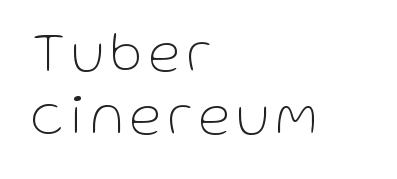
The image shows 58 px thin sans-serif type, upright; set left-aligned, tight line spacing (1.08x), not underlined; low stroke contrast and a medium x-height.
